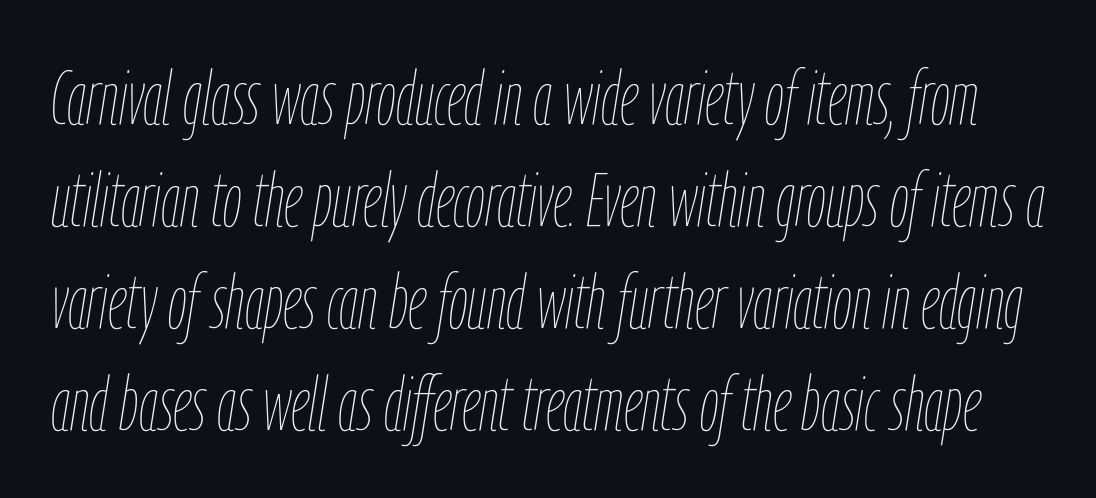
The image shows 75 px thin, condensed type, italic (leaning right); set normal line spacing (1.36x), normal letter spacing, not underlined; low stroke contrast and a medium x-height.
